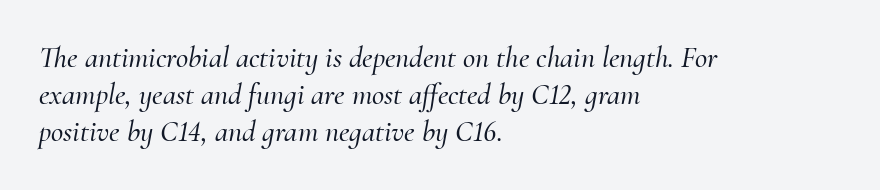
Q: Is the text italic (slanted)? A: Yes, it leans right by about 10 degrees.
Q: Is the typeface a serif or a sans-serif typeface? A: Serif.
Q: Is the text underlined? A: No.
Q: How is the paragraph aligned? A: Left-aligned.
Q: Is the spacing between letters normal or unusually wide? A: Normal.
Q: Width (condensed, normal, or wide)? A: Normal.
Q: Stroke contrast? A: Medium.
Q: x-height? A: Small.
Q: Monospaced? A: No.
